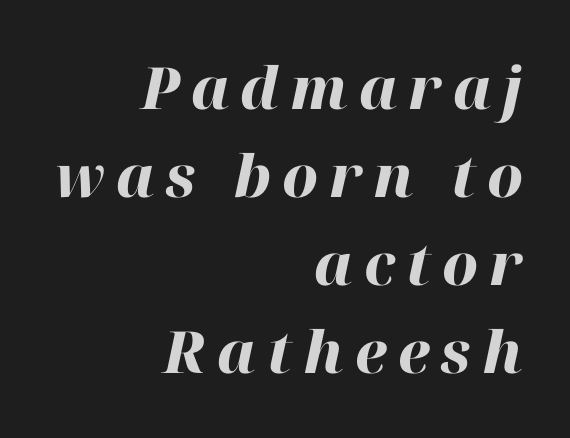
Thick stems and heavy bowls — unmistakably bold. This is oblique type, the kind used for emphasis or titles. Underline: absent. Which margin do the lines hug? The right one — the left edge is uneven. A typesetter would call this proportional, since set widths differ per character. Leading: standard.
